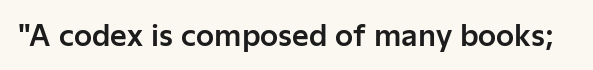
The letterforms sit shoulder to shoulder at normal distance. Vertical strokes here are truly vertical. Proportional: the letters do not fall into vertical columns. The specimen omits any rule beneath the text block's lines. Typographically, this falls in the sans-serif category.
